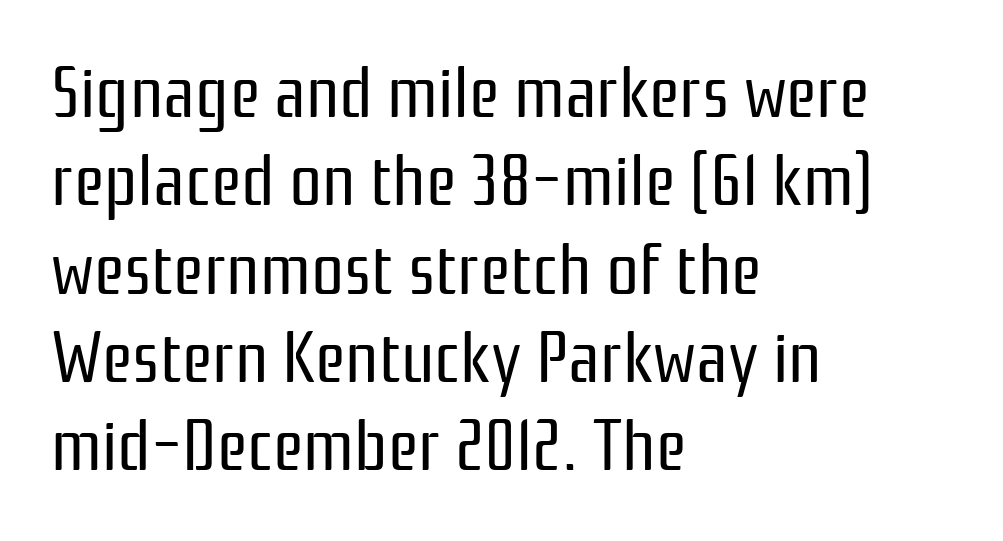
The image shows 73 px regular-weight, condensed sans-serif type, upright; set left-aligned, line spacing 1.21x, normal letter spacing, not underlined; low stroke contrast and a medium x-height.
